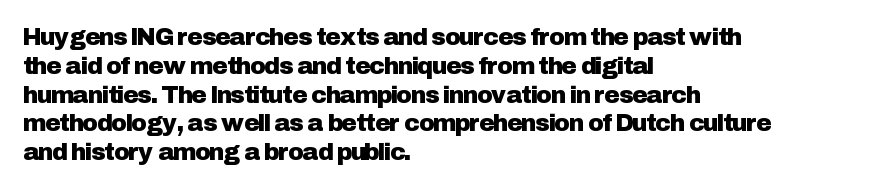
{"italic": "no", "underline": "no", "align": "left", "line_spacing_ratio": 1.2, "letter_spacing": "normal", "letter_spacing_em": 0.0, "glyph_px": 24}
